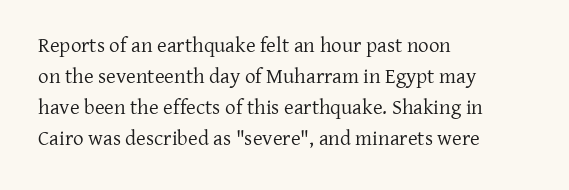
{"italic": "no", "bold": "no", "underline": "no", "align": "left", "line_spacing": "normal", "line_spacing_ratio": 1.48, "letter_spacing": "normal", "letter_spacing_em": 0.0, "glyph_px": 21}
